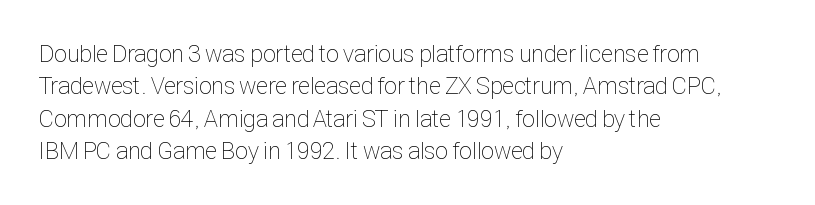
{"italic": "no", "bold": "no", "underline": "no", "align": "left", "line_spacing": "normal", "line_spacing_ratio": 1.35, "letter_spacing": "normal", "letter_spacing_em": 0.0, "glyph_px": 24}
